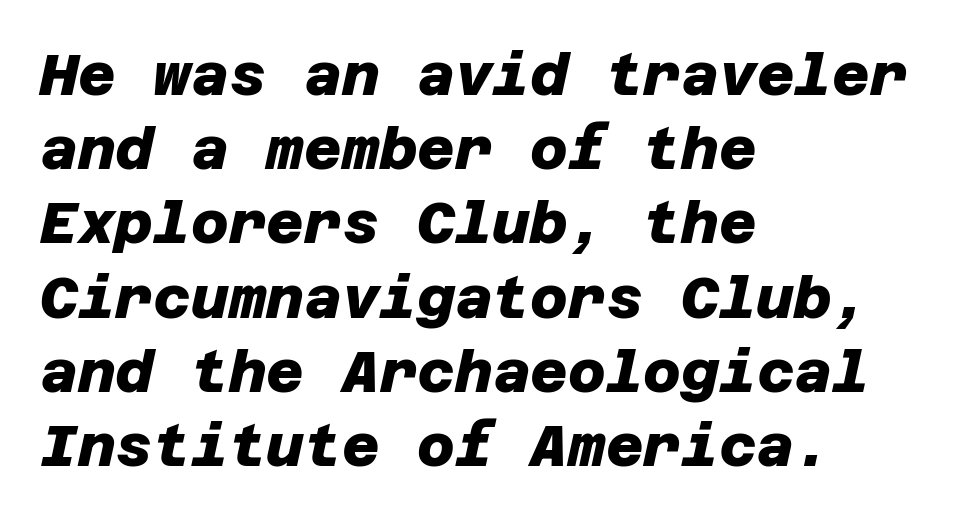
Q: Is the text bold? A: Yes.
Q: Is the typeface a serif or a sans-serif typeface? A: Sans-serif.
Q: Is the text underlined? A: No.
Q: How is the paragraph aligned? A: Left-aligned.
Q: Is the spacing between letters normal or unusually wide? A: Normal.
Q: Is the spacing between lines tight, normal or loose? A: Normal.
Q: Width (condensed, normal, or wide)? A: Normal.
Q: Stroke contrast? A: Low.
Q: x-height? A: Large.
